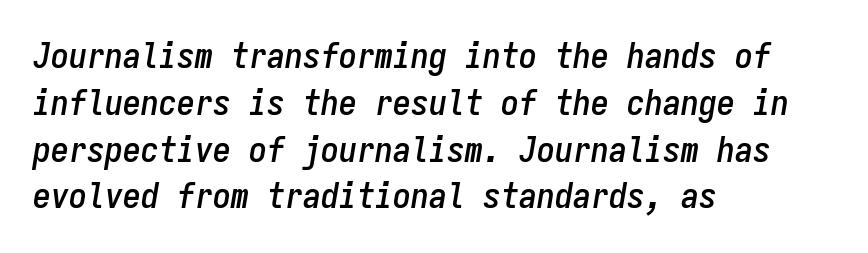
Q: Is the text italic (slanted)? A: Yes, it leans right by about 9 degrees.
Q: Is the text underlined? A: No.
Q: How is the paragraph aligned? A: Left-aligned.
Q: Is the spacing between letters normal or unusually wide? A: Normal.
Q: Is the spacing between lines tight, normal or loose? A: Normal.
Q: Width (condensed, normal, or wide)? A: Condensed.
Q: Stroke contrast? A: Low.
Q: x-height? A: Medium.
Q: Monospaced? A: Yes.
